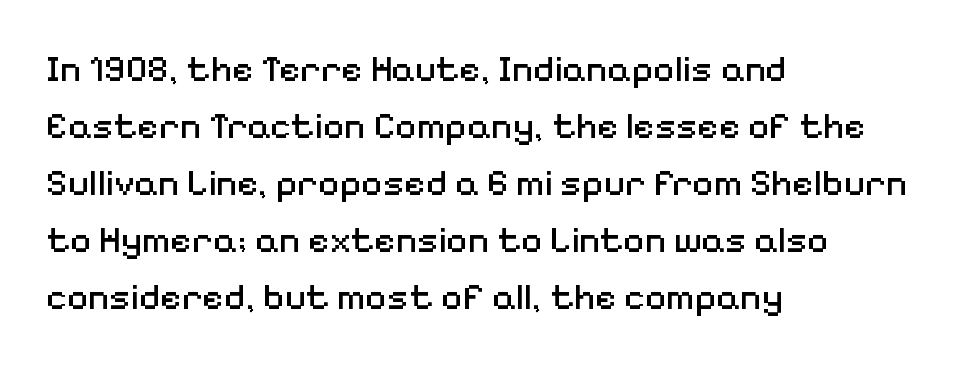
The image shows 37 px regular-weight sans-serif type, upright; set left-aligned, normal line spacing (1.54x), normal letter spacing, not underlined; medium stroke contrast and a medium x-height.
